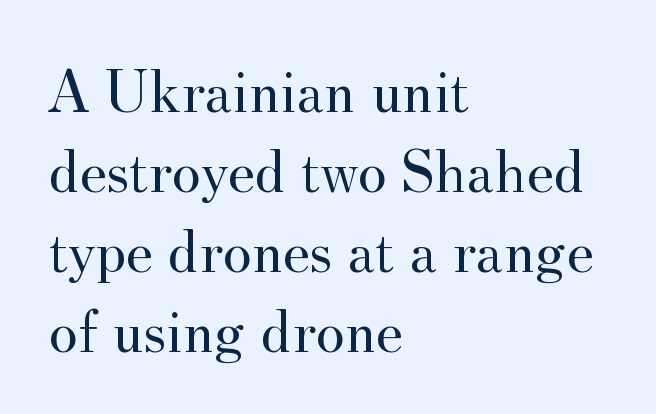
Varying glyph widths throughout — classic text-font behaviour. This sample uses a serif face. Underlining? Definitely not there. Compared with a typical body face, this is equally light or lighter still. Designer's note — italics off, roman on. The line texture is even and compact thanks to regular tracking.
